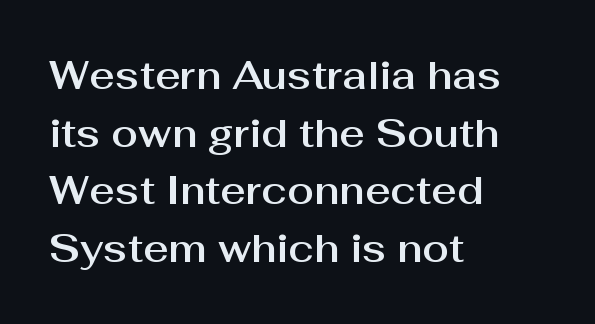
{"serif": "no", "italic": "no", "width": "normal", "stroke_contrast": "medium", "x_height": "medium", "monospaced": "no", "underline": "no", "align": "left", "line_spacing": "normal", "line_spacing_ratio": 1.48, "letter_spacing": "normal", "letter_spacing_em": 0.0, "glyph_px": 39}
